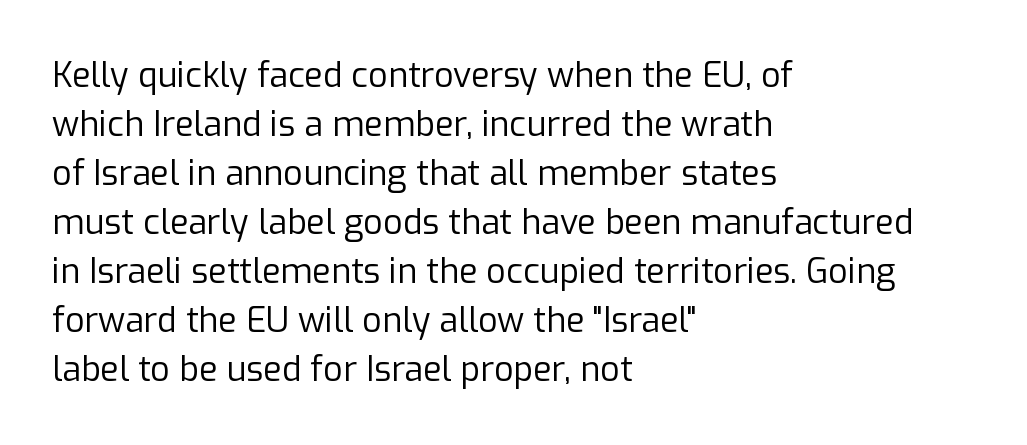
Q: Is the text bold? A: No.
Q: Is the text italic (slanted)? A: No, it is upright.
Q: Is the typeface a serif or a sans-serif typeface? A: Sans-serif.
Q: Is the text underlined? A: No.
Q: How is the paragraph aligned? A: Left-aligned.
Q: Is the spacing between letters normal or unusually wide? A: Normal.
Q: Is the spacing between lines tight, normal or loose? A: Normal.
Q: Width (condensed, normal, or wide)? A: Normal.
Q: Stroke contrast? A: Low.
Q: x-height? A: Medium.
Q: Monospaced? A: No.
